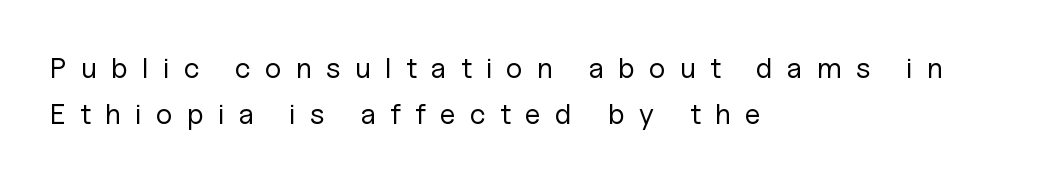
{"serif": "no", "italic": "no", "bold": "no", "weight": "regular", "width": "normal", "stroke_contrast": "low", "x_height": "medium", "monospaced": "no", "underline": "no", "align": "left", "line_spacing": "normal", "line_spacing_ratio": 1.59, "letter_spacing": "wide", "letter_spacing_em": 0.49, "glyph_px": 29}
